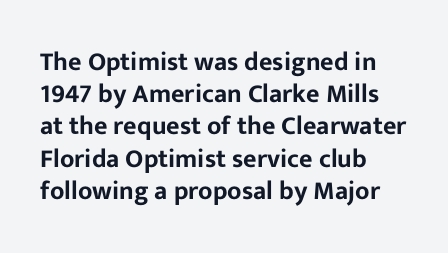
Q: Is the text italic (slanted)? A: No, it is upright.
Q: Is the text underlined? A: No.
Q: How is the paragraph aligned? A: Left-aligned.
Q: Is the spacing between letters normal or unusually wide? A: Normal.
